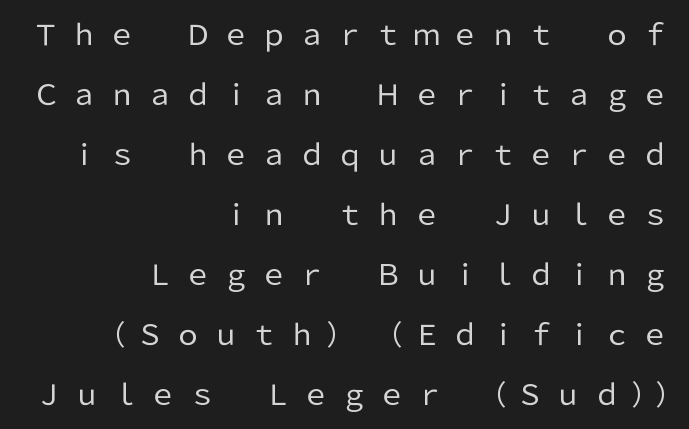
The image shows 28 px regular-weight sans-serif type, upright; set right-aligned, loose line spacing (2.14x), unusually wide letter spacing (+0.36 em), not underlined; low stroke contrast and a medium x-height.
